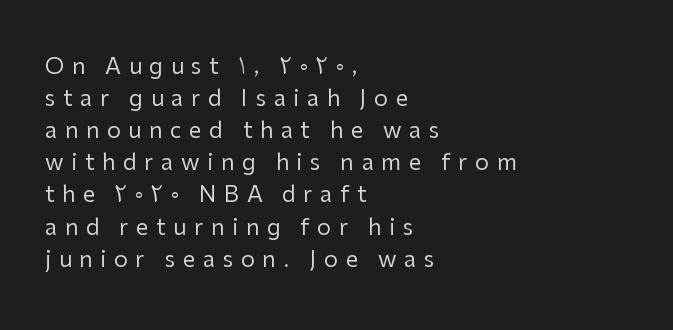
Q: Is the text bold? A: No.
Q: Is the text italic (slanted)? A: No, it is upright.
Q: Is the text underlined? A: No.
Q: How is the paragraph aligned? A: Left-aligned.
Q: Is the spacing between letters normal or unusually wide? A: Unusually wide.
Q: Is the spacing between lines tight, normal or loose? A: Normal.
